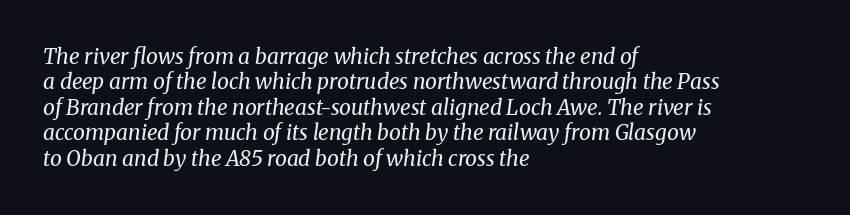
{"italic": "yes", "lean": "right", "slant_degrees": 8, "bold": "no", "underline": "no", "align": "left", "line_spacing_ratio": 1.21, "letter_spacing": "normal", "letter_spacing_em": 0.0, "glyph_px": 21}
